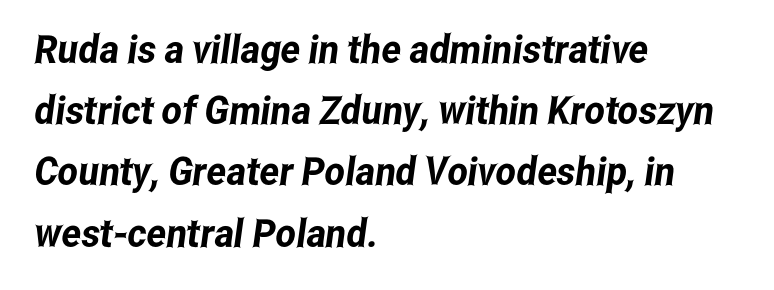
{"serif": "no", "width": "condensed", "stroke_contrast": "low", "x_height": "medium", "monospaced": "no", "underline": "no", "align": "left", "line_spacing": "normal", "line_spacing_ratio": 1.57, "letter_spacing": "normal", "letter_spacing_em": 0.0, "glyph_px": 39}
